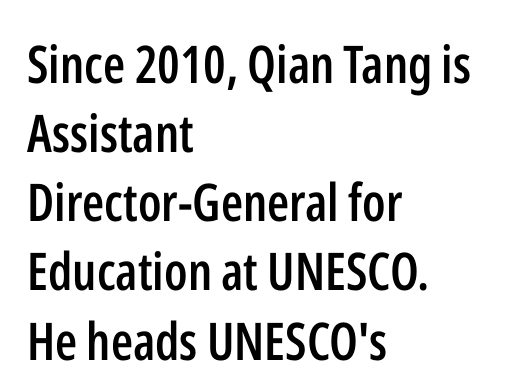
{"serif": "no", "italic": "no", "bold": "semi", "weight": "semibold", "width": "condensed", "stroke_contrast": "low", "x_height": "medium", "monospaced": "no", "underline": "no", "align": "left", "line_spacing": "normal", "line_spacing_ratio": 1.33, "letter_spacing": "normal", "letter_spacing_em": 0.0, "glyph_px": 52}
